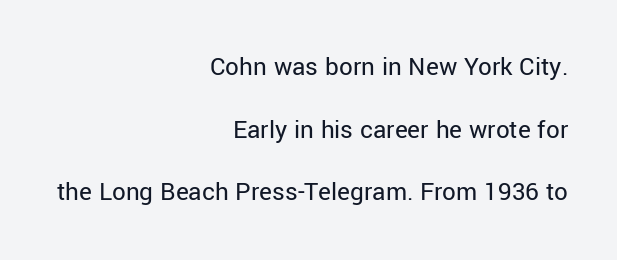
The image shows 27 px text type, upright; set right-aligned, loose line spacing (2.32x), normal letter spacing, not underlined.
